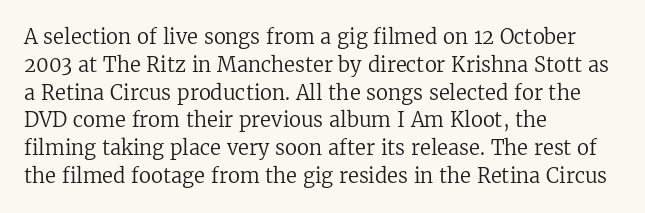
Nothing heavy about these letters — not bold at all. Compared with a centered layout, this one pins lines to the left instead. Spacing between characters is what you'd get straight out of the box. Posture: vertical. Anything drawn beneath the words? Only blank space.
